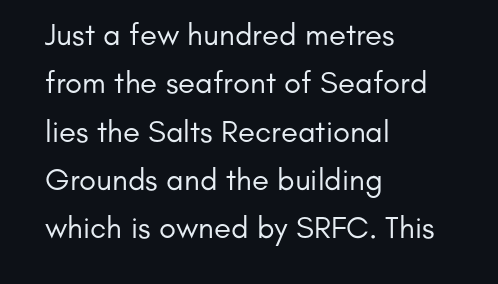
Caption: standard tracking, unaltered. Style check: upright. The lines are quadded left. The rendering uses natural spacing where letterforms have individual widths.
